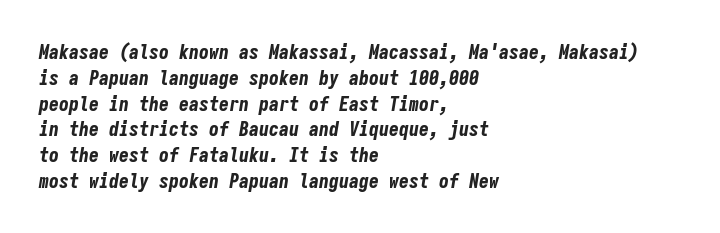
Is the type slanted? Yes — the strokes lean at a clear angle. This block has exactly the height ordinary leading produces. Heft: maximum for text — a bold. Line beginnings align vertically; line endings do not.
